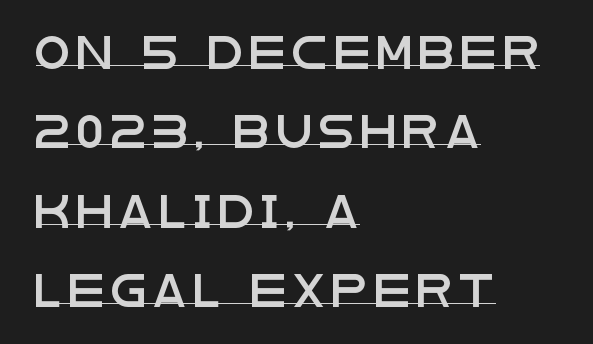
Notice how the stems are strictly vertical — no italics here. The passage shown is underscored from start to finish. Notice how the passage keeps a crisp vertical edge on the left only. Reading down the column, the eye jumps a long way to each next line. Check where the strokes stop: nothing finishes them off — pure sans.
